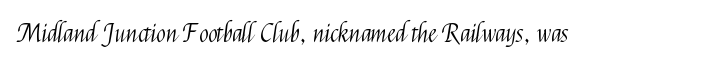
The rendering keeps characters at their native spacing. The font sits on the lighter half of the weight spectrum, regular included. Quick note: underline off.
